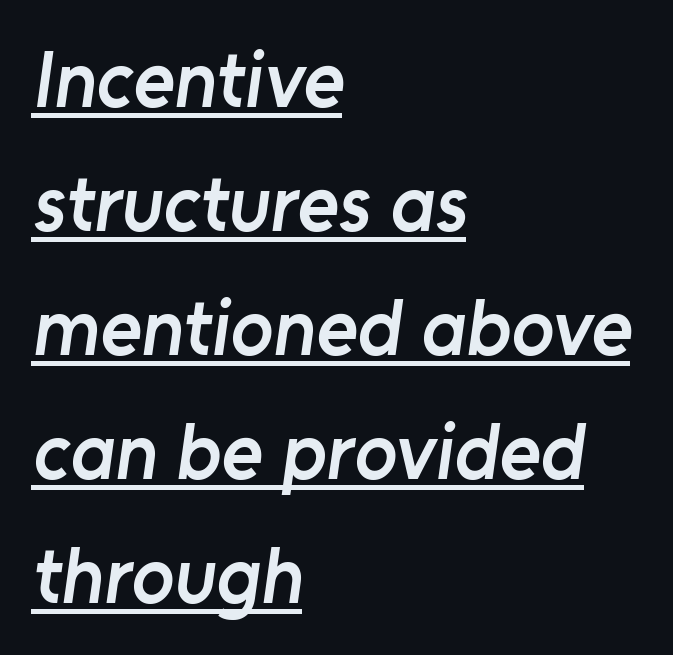
A typesetter would call this leading conventional body-copy spacing. Every word sits above its own underline. Compared with a centered layout, this one pins lines to the left instead. The tracking reads as untouched default to a designer's eye. Heft: intermediate — a semibold. Varying glyph widths throughout — classic text-font behaviour.
